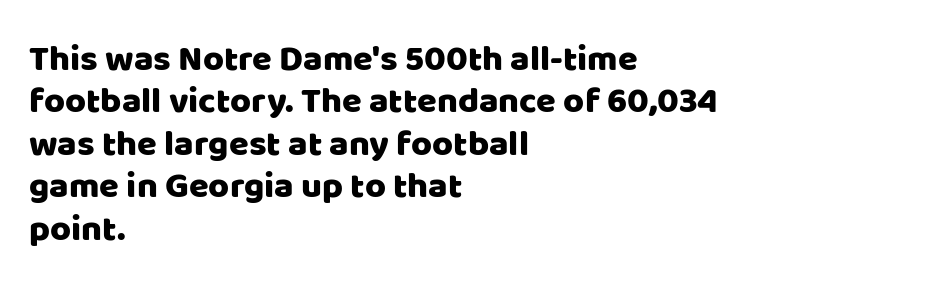
Nope, no serifs anywhere on these letters. You could not count columns in this text — the font is proportionally spaced. Just letters on the line, the space beneath them empty. There is no visible air inserted between adjacent glyphs. The setting favours the left margin, as ordinary paragraphs usually do.
